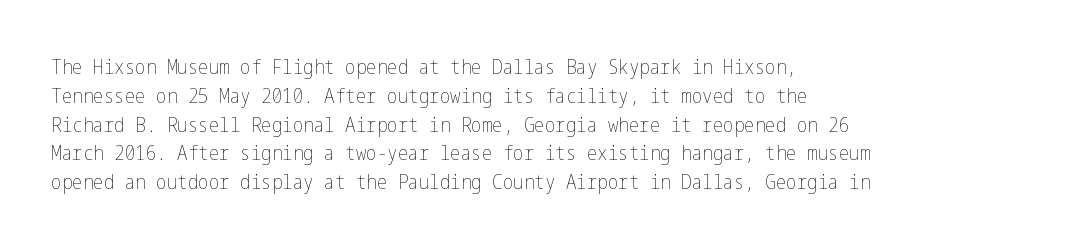
Each new line begins a customary step beneath the previous one. Stems here are at most as thick as an everyday book face. Words appear dense and cohesive because spacing is normal. Descenders hang freely into open space. The axis of the letterforms is exactly vertical.
